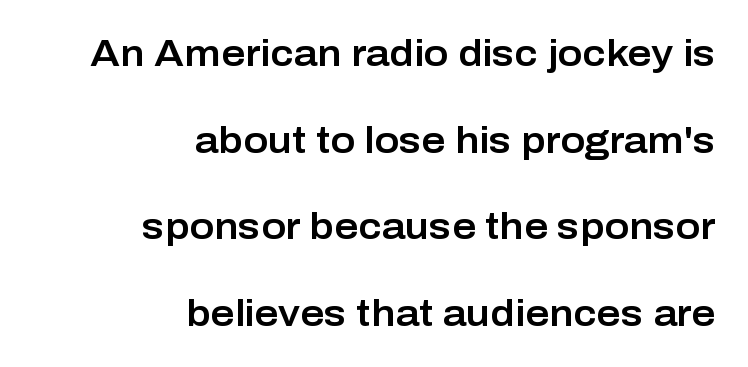
The image shows 37 px sans-serif type, upright; set right-aligned, loose line spacing (2.34x), normal letter spacing, not underlined; low stroke contrast and a medium x-height.
